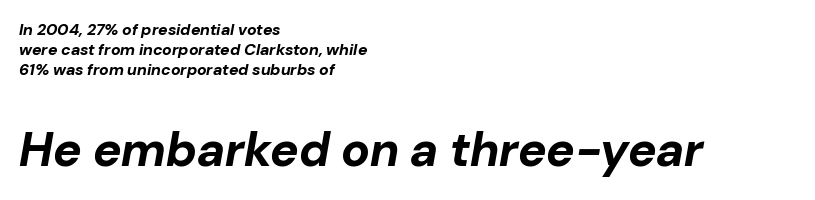
Observe the lean: these are italic letterforms. Notice how descenders clear the ascenders below comfortably — that's standard leading. A student would call this left alignment; a typographer would say flush left, rag right. Nobody touched the tracking dial on this one. Words float on clear page, feet unadorned.
